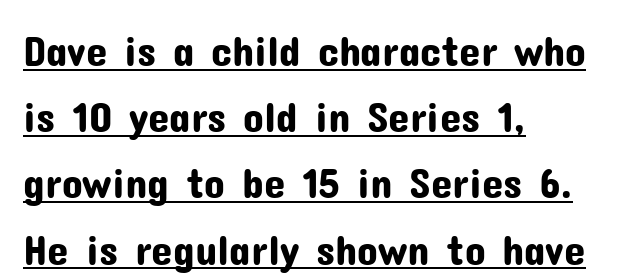
The image shows 43 px sans-serif type, upright; set left-aligned, normal line spacing (1.54x), normal letter spacing, underlined; low stroke contrast and a medium x-height.
